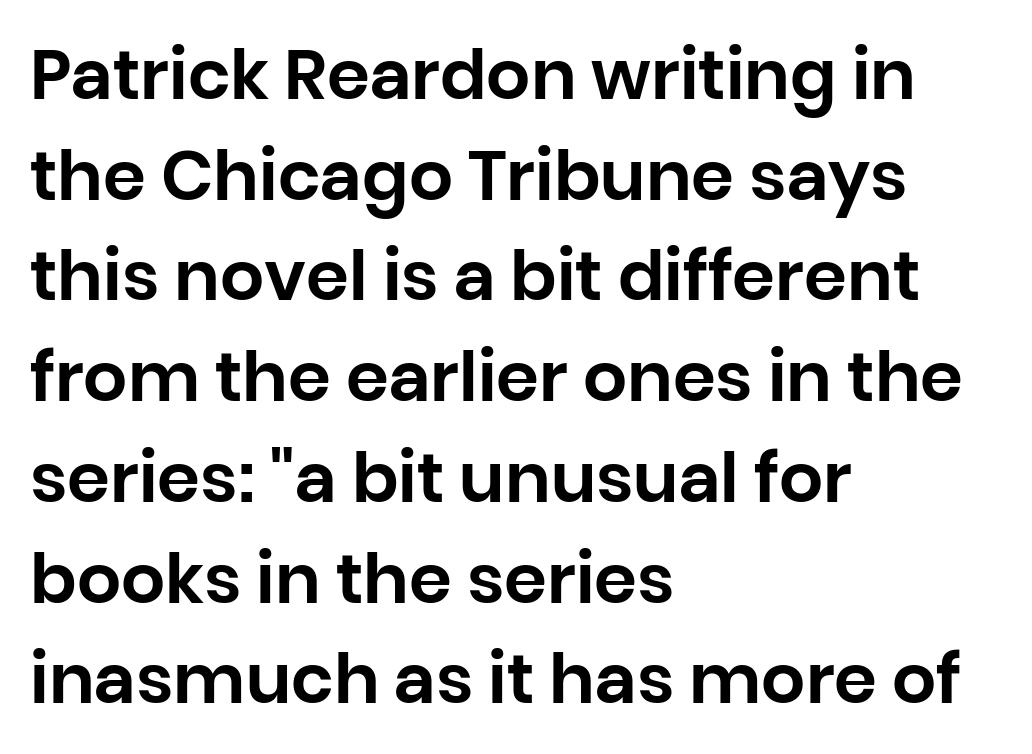
The image shows 69 px sans-serif type, upright; set left-aligned, normal line spacing (1.46x), normal letter spacing, not underlined; low stroke contrast and a large x-height.
